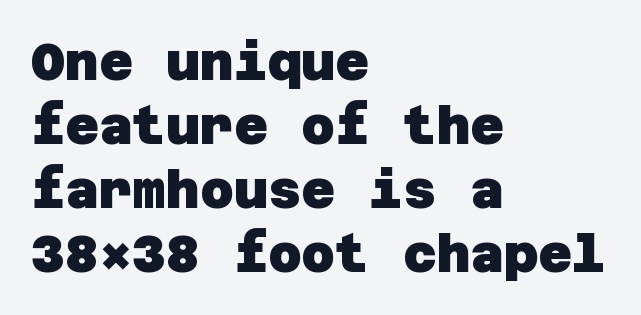
Examine the stroke ends and you'll find no serifs. If you drew a ruler down the left edge, every line would touch it. Letters rest on an invisible, unmarked baseline. Short note: letters normally spaced.
